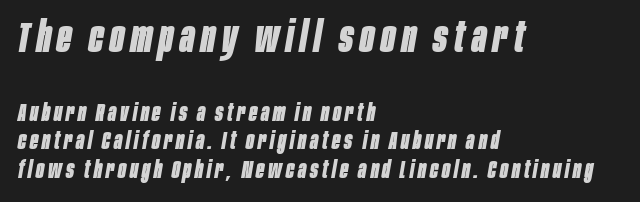
The image shows 42 px bold, condensed type, italic (leaning right); set left-aligned, line spacing 1.18x, not underlined; the first (top) block is 1.75x larger; low stroke contrast and a large x-height.
